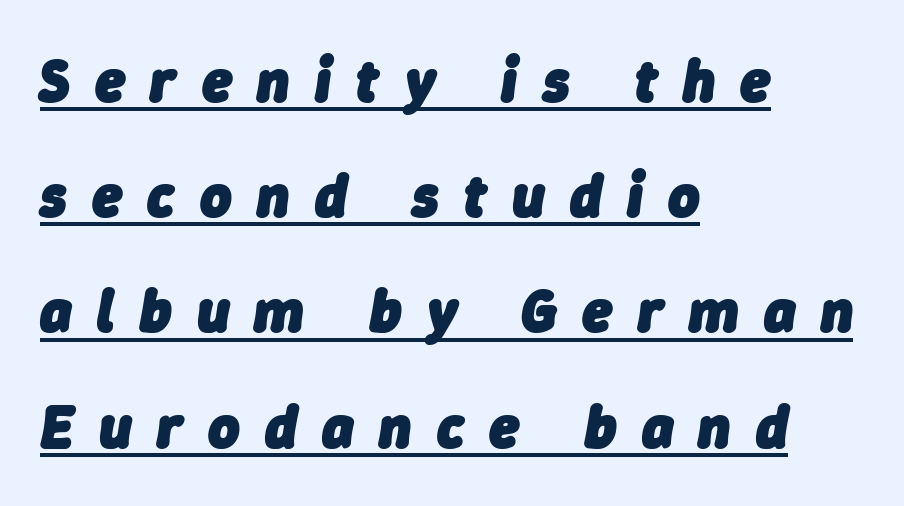
The image shows 60 px heavy type, italic (leaning right); set left-aligned, loose line spacing (1.92x), unusually wide letter spacing (+0.42 em), underlined; low stroke contrast and a medium x-height.
